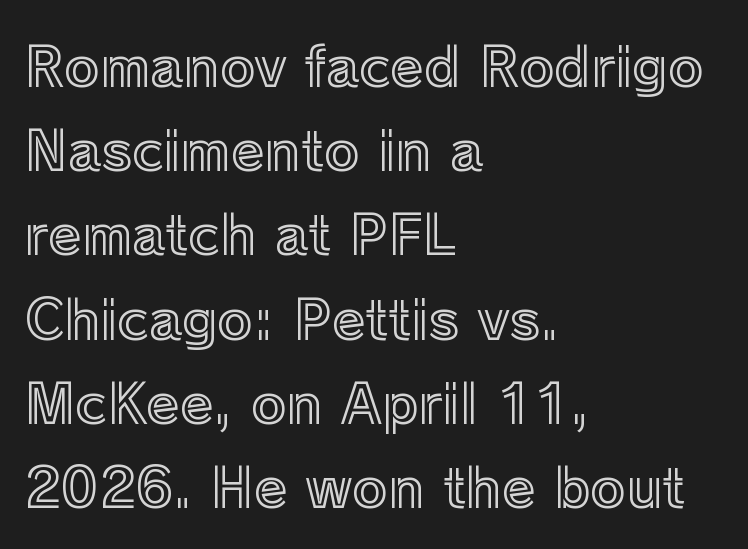
Q: Is the text italic (slanted)? A: No, it is upright.
Q: Is the text underlined? A: No.
Q: How is the paragraph aligned? A: Left-aligned.
Q: Is the spacing between letters normal or unusually wide? A: Normal.
Q: Is the spacing between lines tight, normal or loose? A: Normal.
Q: Width (condensed, normal, or wide)? A: Normal.
Q: x-height? A: Medium.
Q: Monospaced? A: No.
